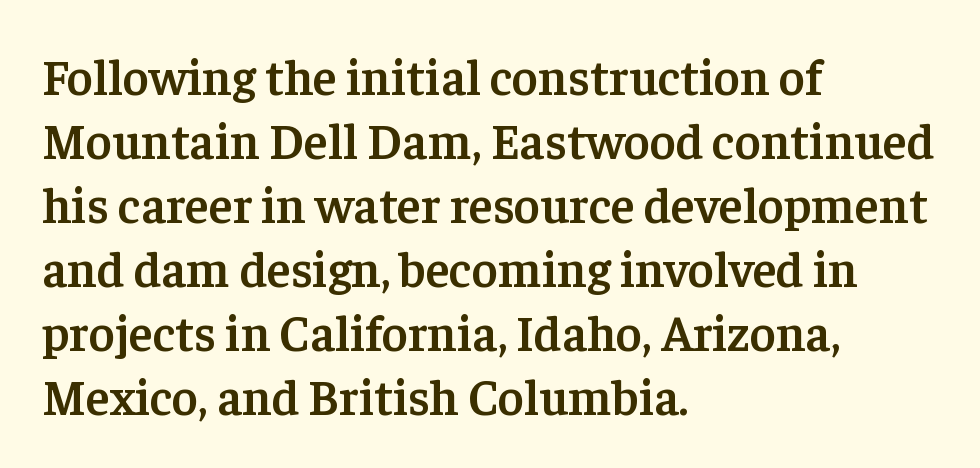
Q: Is the text bold? A: Semi-bold.
Q: Is the text italic (slanted)? A: No, it is upright.
Q: Is the typeface a serif or a sans-serif typeface? A: Serif.
Q: Is the text underlined? A: No.
Q: How is the paragraph aligned? A: Left-aligned.
Q: Is the spacing between letters normal or unusually wide? A: Normal.
Q: Is the spacing between lines tight, normal or loose? A: Normal.
Q: Width (condensed, normal, or wide)? A: Normal.
Q: Stroke contrast? A: Low.
Q: x-height? A: Medium.
Q: Monospaced? A: No.
